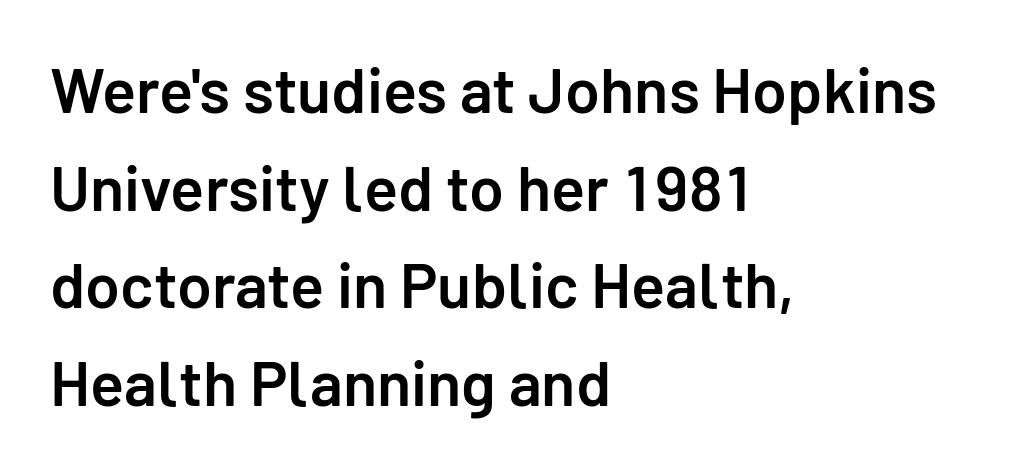
Its strokes are somewhat broadened, the hallmark of semibold type. The zone under the glyphs is completely vacant. No feet cap the strokes, marking this as sans-serif type. Does the leading feel generous? No, just average.
